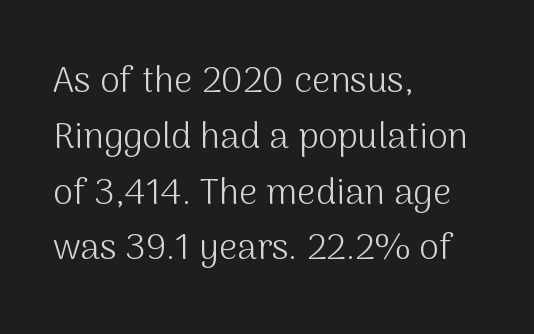
To sum up the face: it is a sans, with no serifs. The rendering uses natural spacing where letterforms have individual widths. Has an underline been added? It has not. This reads as an unemphasized weight, regular at the heaviest. Horizontal alignment here is leftward, the default for most running prose. Rendered with straight, roman letterforms.
